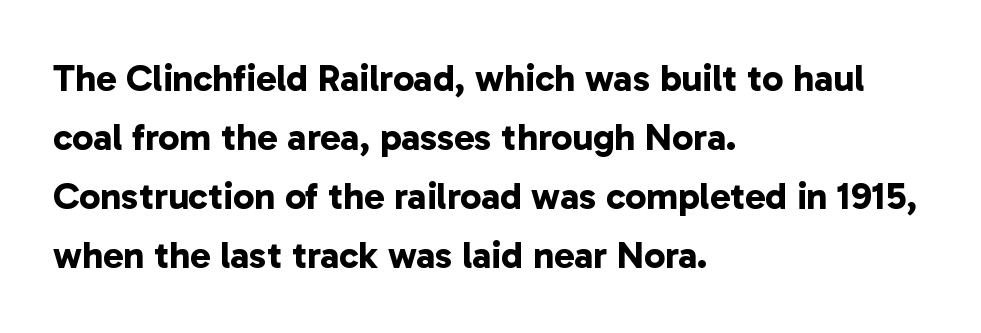
The image shows 38 px bold sans-serif type; set left-aligned, normal line spacing (1.55x), normal letter spacing, not underlined; low stroke contrast and a medium x-height.
